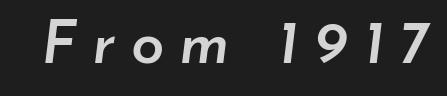
The image shows 60 px semibold type, italic (leaning right); set unusually wide letter spacing (+0.25 em), not underlined; low stroke contrast and a small x-height.
